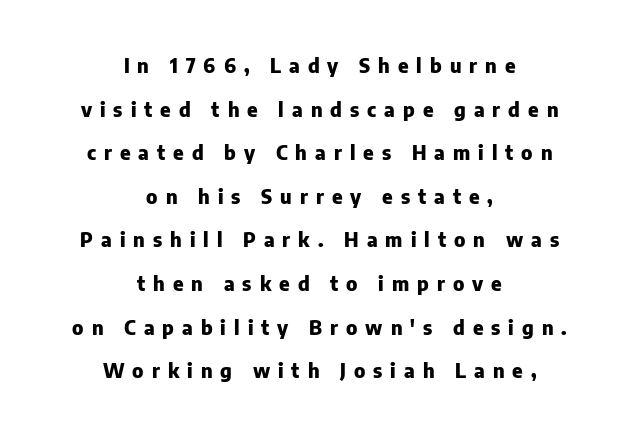
{"italic": "no", "bold": "yes", "underline": "no", "align": "center", "line_spacing": "loose", "line_spacing_ratio": 2.18, "letter_spacing": "wide", "letter_spacing_em": 0.4, "glyph_px": 20}
